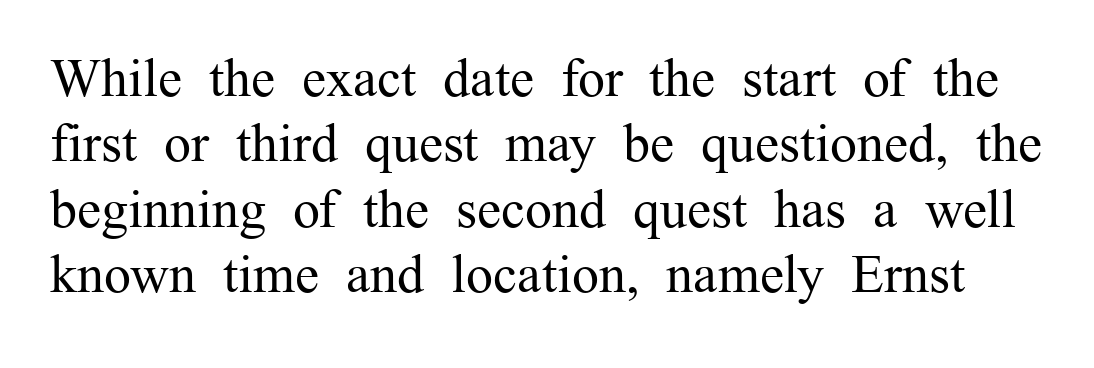
The image shows 54 px regular-weight serif type, upright; set line spacing 1.21x, normal letter spacing, not underlined; medium stroke contrast and a medium x-height.
